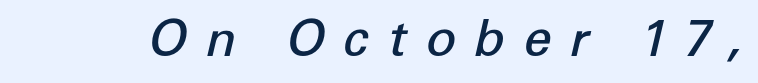
{"italic": "yes", "lean": "right", "slant_degrees": 12, "bold": "semi", "weight": "semibold", "width": "normal", "stroke_contrast": "low", "x_height": "medium", "monospaced": "no", "underline": "no", "letter_spacing": "wide", "letter_spacing_em": 0.36, "glyph_px": 50}
